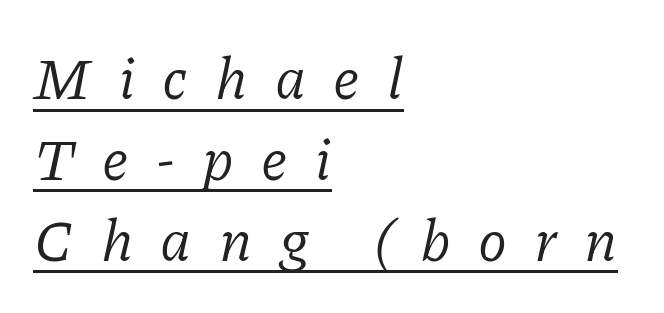
This rendering employs a face with finishing strokes, i.e., a serif. Short and long lines alike share a common starting point at left. Do the characters align in a grid? No, the font is proportional. This sample uses an oblique cut, with every glyph tilted off the vertical.
